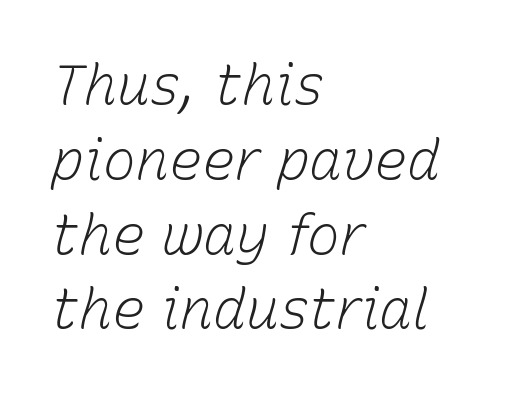
The image shows 55 px light type, italic (leaning right); set left-aligned, normal line spacing (1.36x), normal letter spacing, not underlined; low stroke contrast and a medium x-height.
